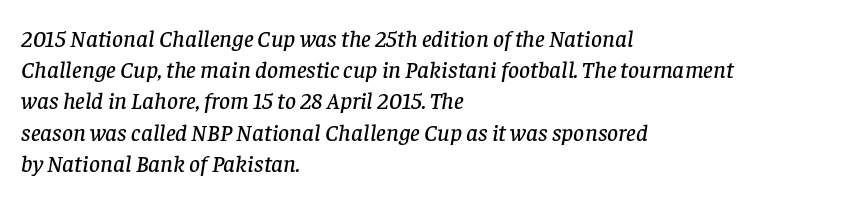
The image shows 24 px text type, italic (leaning right); set left-aligned, normal line spacing (1.3x), normal letter spacing, not underlined.
